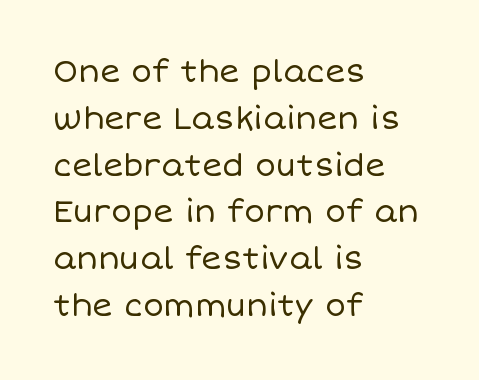
The image shows 31 px regular-weight type, upright; set left-aligned, normal line spacing (1.51x), normal letter spacing, not underlined; low stroke contrast and a large x-height.
